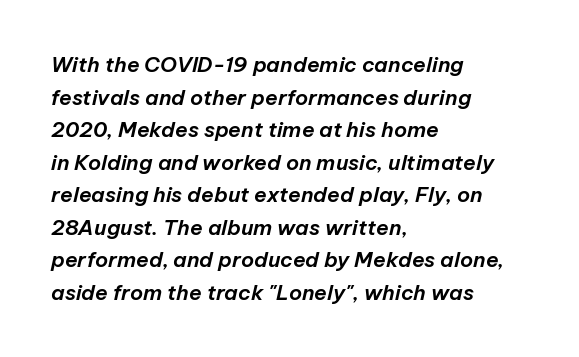
Leading: standard. Decoration check: the copy has no underline. In terms of posture, this sample is oblique. Where is the straight margin? On the left. Standard letterfit; no display-style spreading of the glyphs.
